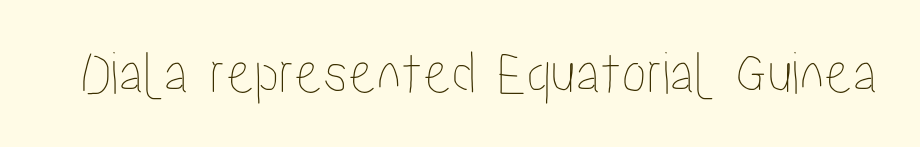
If you drew a line through each stem, it would be perfectly vertical. The baseline area is clear. Inter-character spacing is left at the font's built-in metrics. Proportional: the letters do not fall into vertical columns.
